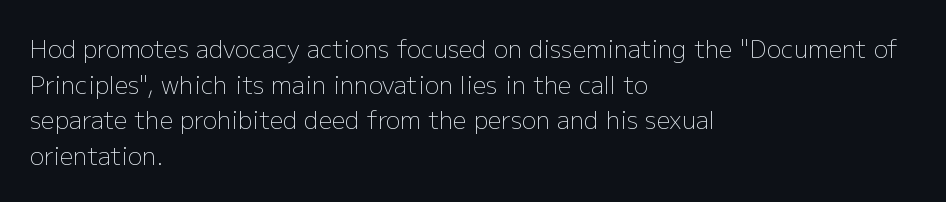
{"italic": "no", "bold": "no", "underline": "no", "align": "left", "line_spacing": "normal", "line_spacing_ratio": 1.48, "letter_spacing": "normal", "letter_spacing_em": 0.0, "glyph_px": 24}
